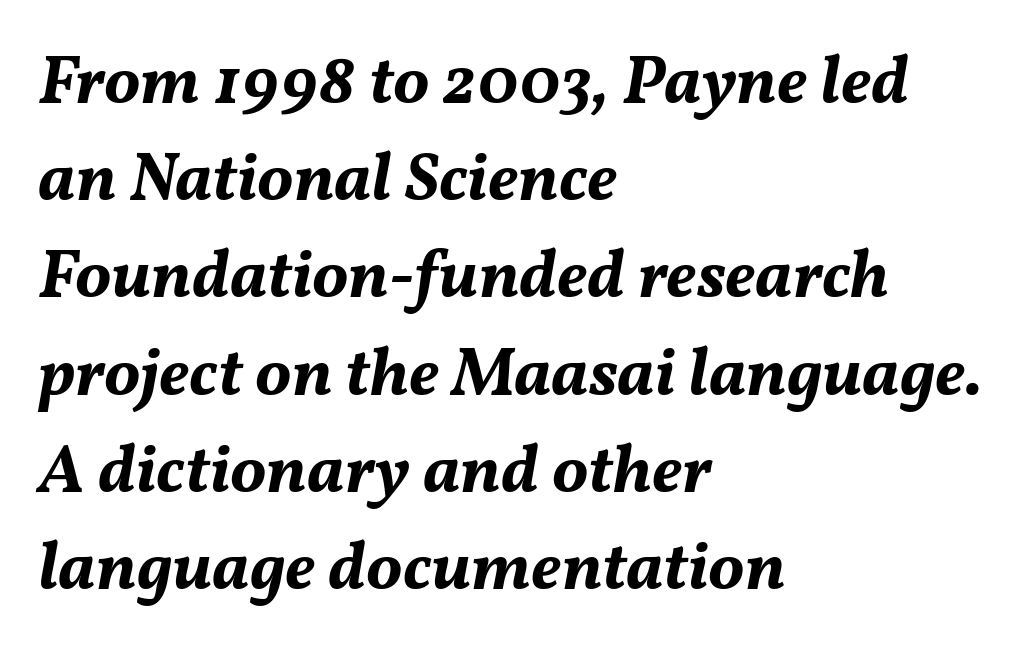
{"italic": "yes", "lean": "right", "slant_degrees": 11, "bold": "yes", "weight": "bold", "width": "normal", "stroke_contrast": "medium", "x_height": "medium", "monospaced": "no", "underline": "no", "align": "left", "line_spacing": "normal", "line_spacing_ratio": 1.43, "letter_spacing": "normal", "letter_spacing_em": 0.0, "glyph_px": 68}
